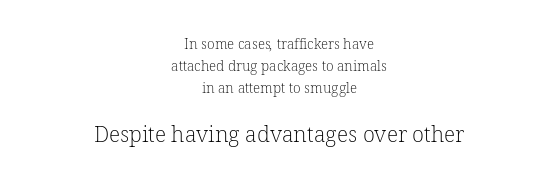
{"bold": "no", "underline": "no", "align": "center", "line_spacing": "normal", "line_spacing_ratio": 1.58, "letter_spacing": "normal", "letter_spacing_em": 0.0, "larger_block": "second", "size_ratio": 1.57, "glyph_px": 22}
